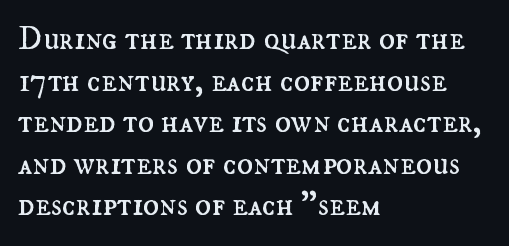
The image shows 33 px regular-weight type, upright; set left-aligned, normal line spacing (1.26x), normal letter spacing, not underlined; medium stroke contrast and a small x-height.
